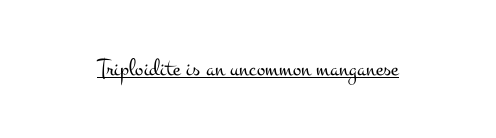
The image shows 25 px text type; set normal letter spacing, underlined.
